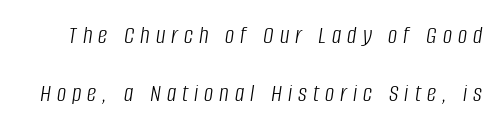
Q: Is the text bold? A: No.
Q: Is the text italic (slanted)? A: Yes, it leans right by about 8 degrees.
Q: Is the text underlined? A: No.
Q: Is the spacing between letters normal or unusually wide? A: Unusually wide.
Q: Is the spacing between lines tight, normal or loose? A: Loose.
